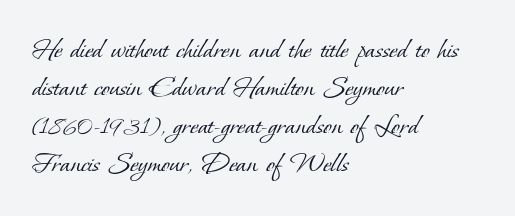
{"serif": "yes", "bold": "no", "weight": "light", "width": "normal", "stroke_contrast": "low", "x_height": "small", "monospaced": "no", "underline": "no", "align": "left", "line_spacing_ratio": 1.23, "letter_spacing": "normal", "letter_spacing_em": 0.0, "glyph_px": 31}
